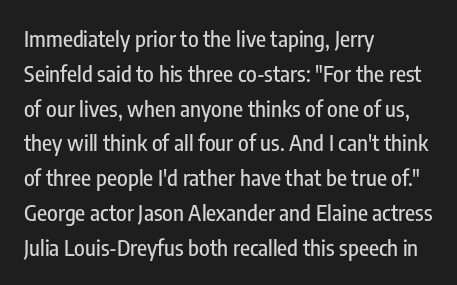
The image shows 22 px text type, upright; set left-aligned, normal line spacing (1.58x), normal letter spacing, not underlined.
